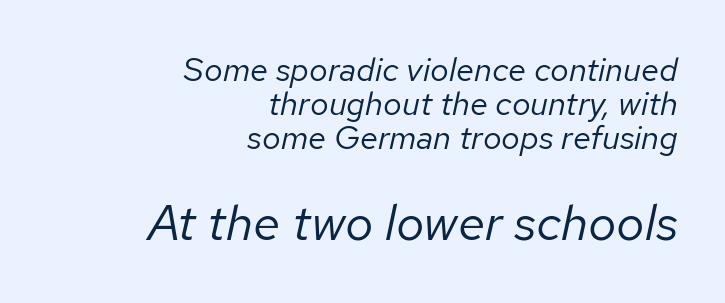
The image shows 50 px regular-weight type, italic (leaning right); set right-aligned, tight line spacing (1.03x), normal letter spacing, not underlined; the second (bottom) block is 1.52x larger; low stroke contrast and a medium x-height.
